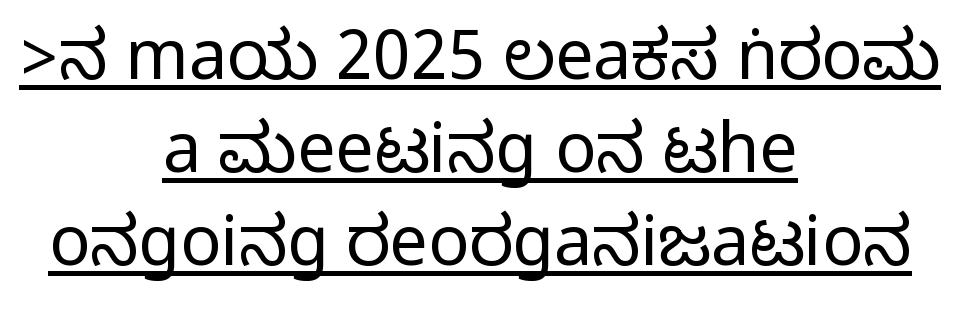
The image shows 68 px condensed sans-serif type, upright; set centered, normal line spacing (1.37x), normal letter spacing, underlined; medium stroke contrast.
